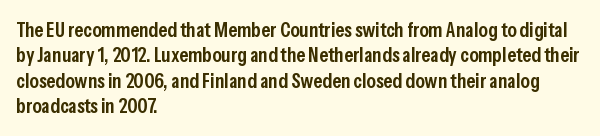
Q: Is the text bold? A: Semi-bold.
Q: Is the text italic (slanted)? A: No, it is upright.
Q: Is the text underlined? A: No.
Q: How is the paragraph aligned? A: Left-aligned.
Q: Is the spacing between letters normal or unusually wide? A: Normal.
